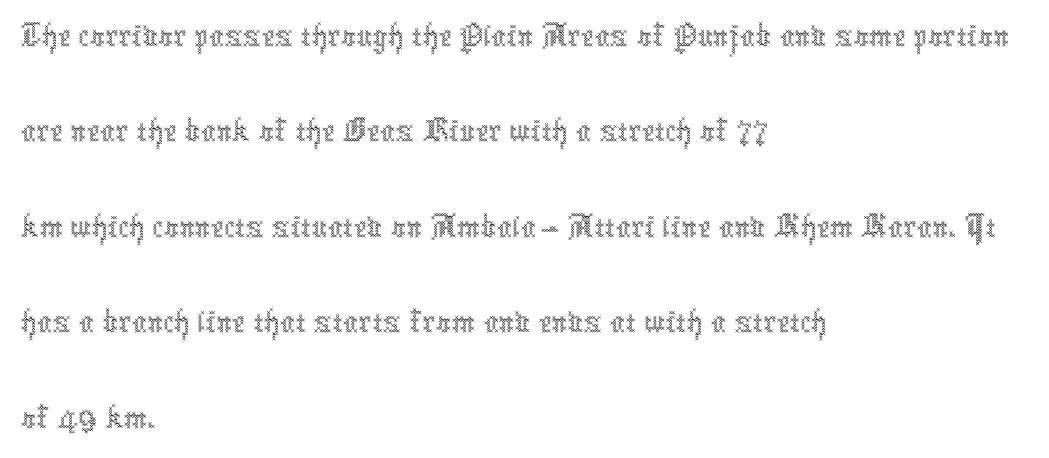
Character widths vary here, with narrow letters taking less room than wide ones. Compared with typical paragraphs, the rows here are spaced about the same. Does extra space separate the letters? No, they use regular spacing. Each row of text sits above clean, open space.
